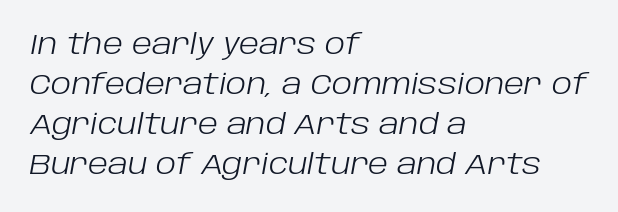
The image shows 29 px light type, italic (leaning right); set left-aligned, normal line spacing (1.38x), normal letter spacing, not underlined; low stroke contrast and a large x-height.
